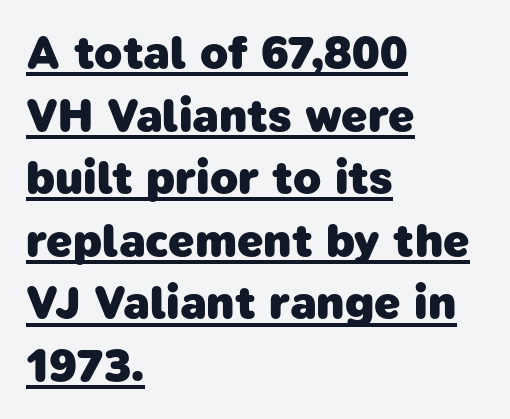
{"serif": "no", "bold": "yes", "weight": "heavy", "width": "normal", "stroke_contrast": "low", "x_height": "medium", "monospaced": "no", "underline": "yes", "align": "left", "line_spacing": "normal", "line_spacing_ratio": 1.36, "letter_spacing": "normal", "letter_spacing_em": 0.0, "glyph_px": 46}
